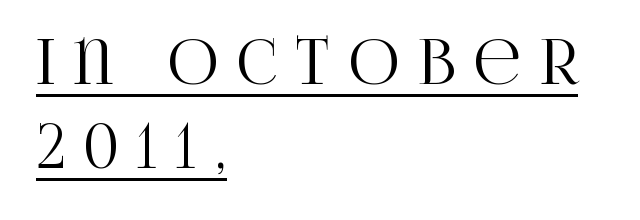
The leading is moderate, giving the passage an even texture. Serifs: yes, visible at the terminals of the letterforms. One-word summary of the alignment: left. You could not count columns in this text — the font is proportionally spaced. Do the letters lean? They stand straight. This rendering features underlined lettering.
